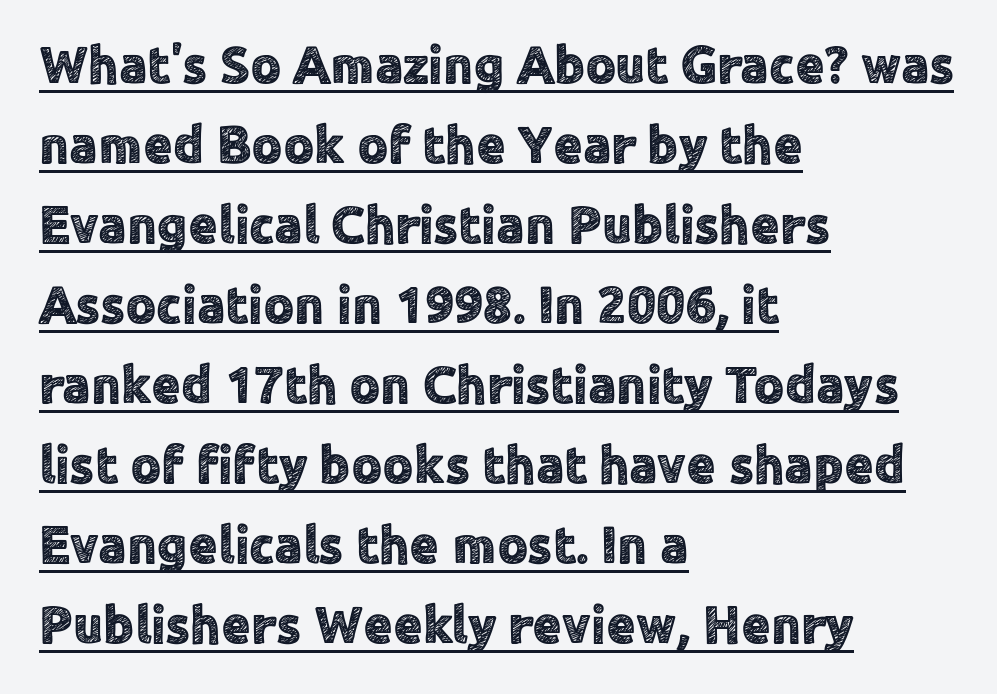
Q: Is the text italic (slanted)? A: No, it is upright.
Q: Is the typeface a serif or a sans-serif typeface? A: Sans-serif.
Q: Is the text underlined? A: Yes.
Q: How is the paragraph aligned? A: Left-aligned.
Q: Is the spacing between letters normal or unusually wide? A: Normal.
Q: Is the spacing between lines tight, normal or loose? A: Normal.
Q: Width (condensed, normal, or wide)? A: Normal.
Q: x-height? A: Medium.
Q: Monospaced? A: No.
